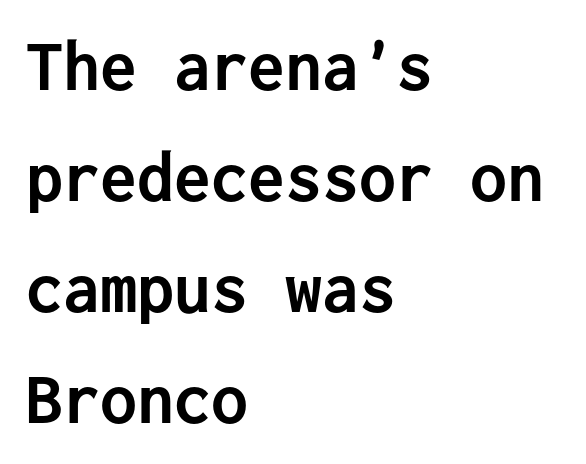
The image shows 74 px semibold sans-serif type, upright, monospaced; set left-aligned, normal line spacing (1.5x), normal letter spacing, not underlined; low stroke contrast and a medium x-height.
